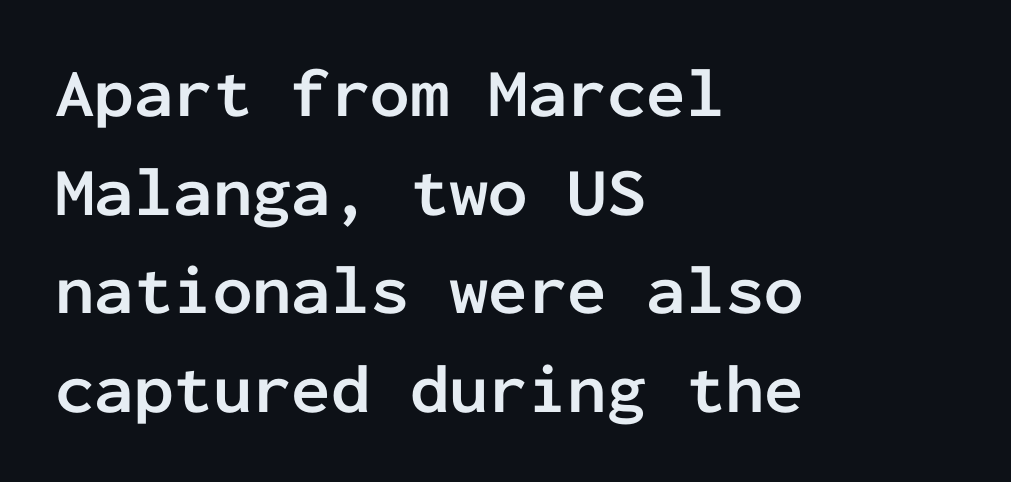
The image shows 70 px semibold sans-serif type, upright, monospaced; set left-aligned, normal line spacing (1.41x), normal letter spacing, not underlined; low stroke contrast and a medium x-height.
